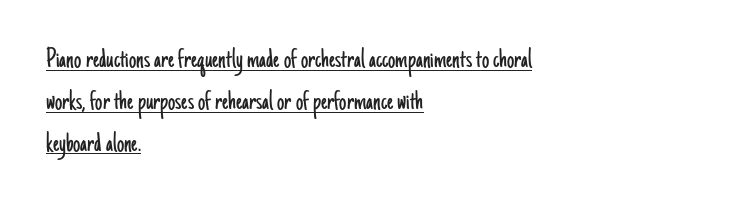
The image shows 29 px light, condensed sans-serif type, upright; set left-aligned, normal line spacing (1.44x), normal letter spacing, underlined; low stroke contrast and a small x-height.
